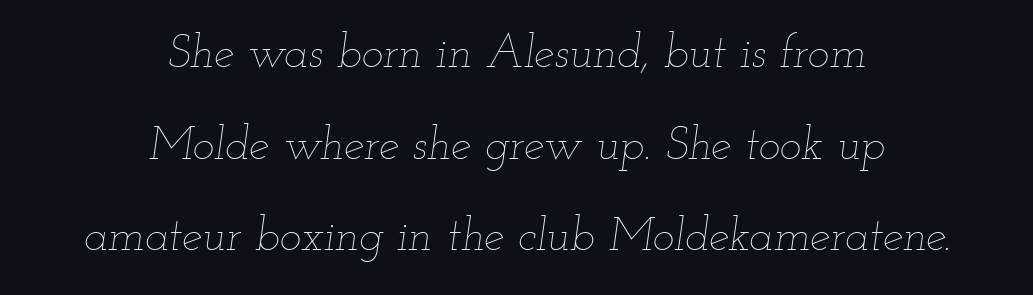
The image shows 46 px thin, wide type, italic (leaning right); set centered, loose line spacing (1.99x), normal letter spacing, not underlined; low stroke contrast and a small x-height.
